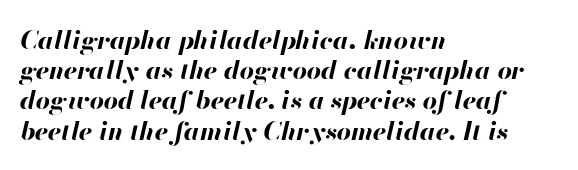
The image shows 25 px bold type, italic (leaning right); set left-aligned, line spacing 1.21x, normal letter spacing, not underlined.
